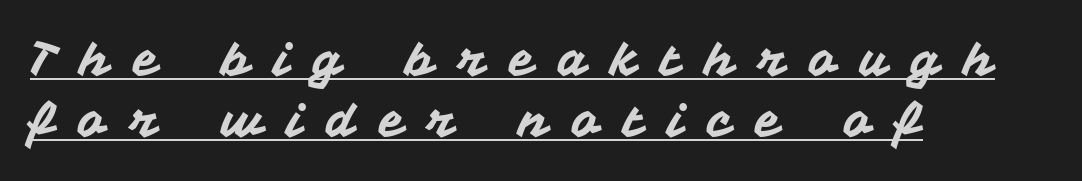
Q: Is the text italic (slanted)? A: Yes.
Q: Is the typeface a serif or a sans-serif typeface? A: Sans-serif.
Q: Is the text underlined? A: Yes.
Q: How is the paragraph aligned? A: Left-aligned.
Q: Is the spacing between letters normal or unusually wide? A: Unusually wide.
Q: Is the spacing between lines tight, normal or loose? A: Normal.
Q: Width (condensed, normal, or wide)? A: Normal.
Q: Stroke contrast? A: Medium.
Q: x-height? A: Medium.
Q: Monospaced? A: No.
